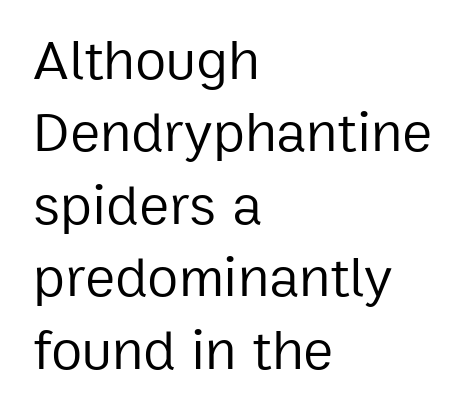
Q: Is the text bold? A: No.
Q: Is the text italic (slanted)? A: No, it is upright.
Q: Is the typeface a serif or a sans-serif typeface? A: Sans-serif.
Q: Is the text underlined? A: No.
Q: How is the paragraph aligned? A: Left-aligned.
Q: Is the spacing between letters normal or unusually wide? A: Normal.
Q: Is the spacing between lines tight, normal or loose? A: Normal.
Q: Width (condensed, normal, or wide)? A: Normal.
Q: Stroke contrast? A: Low.
Q: x-height? A: Medium.
Q: Monospaced? A: No.
